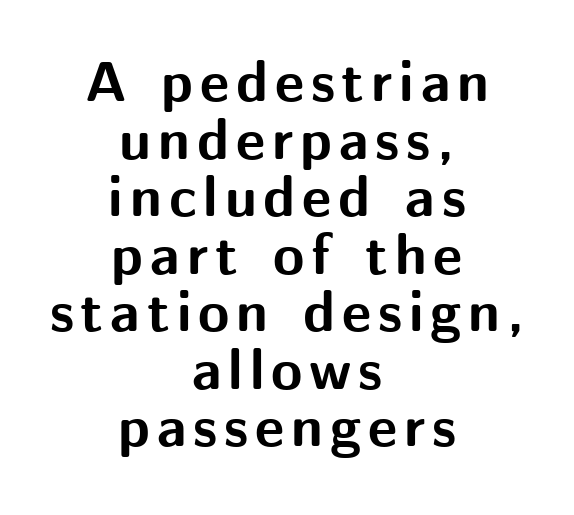
Descenders hang freely into open space. Italic? Not at all — the glyphs are vertical. The rendering uses natural spacing where letterforms have individual widths. Does the copy run flush right? No — it is centered line by line. The type family on display is of the sans-serif kind. Tightly led — the rows are bunched.
